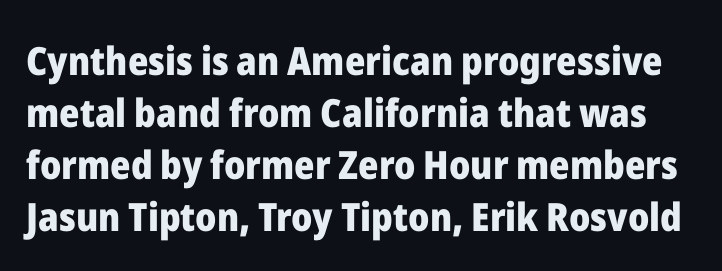
Q: Is the text bold? A: Yes.
Q: Is the text italic (slanted)? A: No, it is upright.
Q: Is the typeface a serif or a sans-serif typeface? A: Sans-serif.
Q: Is the text underlined? A: No.
Q: Is the spacing between letters normal or unusually wide? A: Normal.
Q: Is the spacing between lines tight, normal or loose? A: Normal.
Q: Width (condensed, normal, or wide)? A: Normal.
Q: Stroke contrast? A: Low.
Q: x-height? A: Medium.
Q: Monospaced? A: No.
